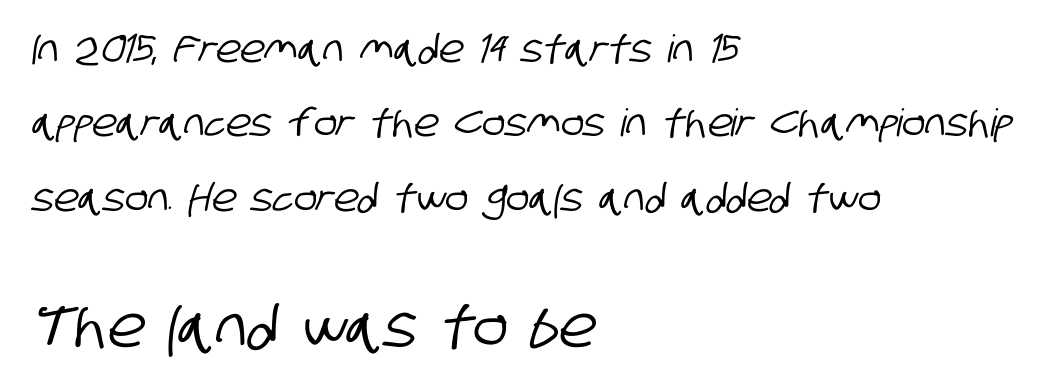
The image shows 57 px condensed sans-serif type; set left-aligned, loose line spacing (1.96x), normal letter spacing, not underlined; the second (bottom) block is 1.5x larger; low stroke contrast and a large x-height.
